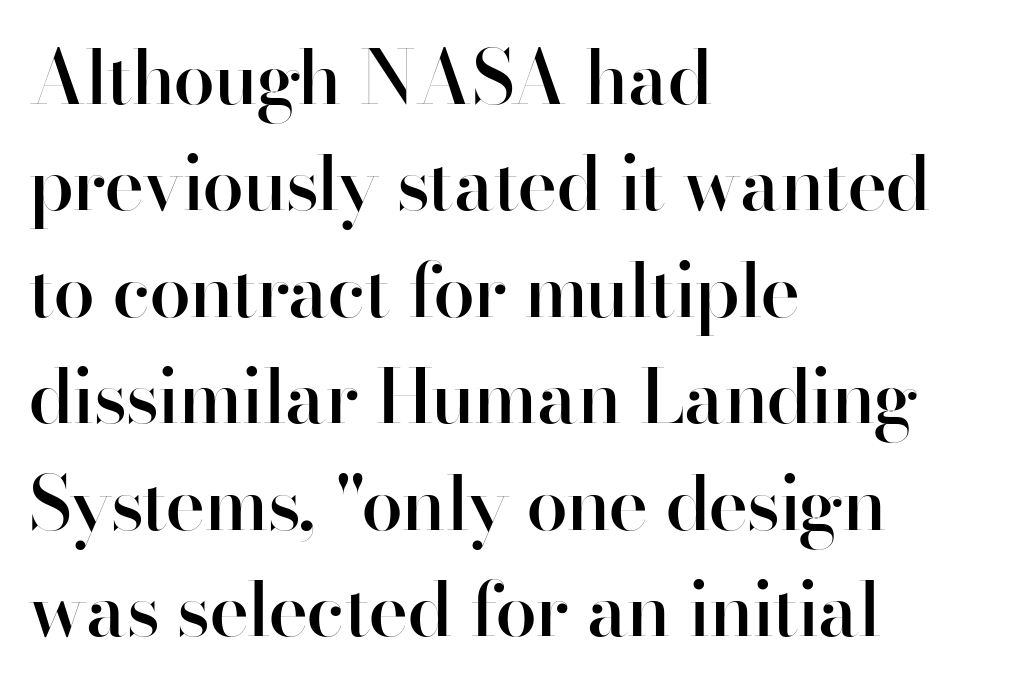
The face used here is proportionally spaced, like ordinary book or web type. Observe the ordinary spacing: letters are neighbours, not strangers. Regarding leading, the lines here are spaced in the standard way. This sample uses an upright cut, with every glyph sitting square on the baseline.
